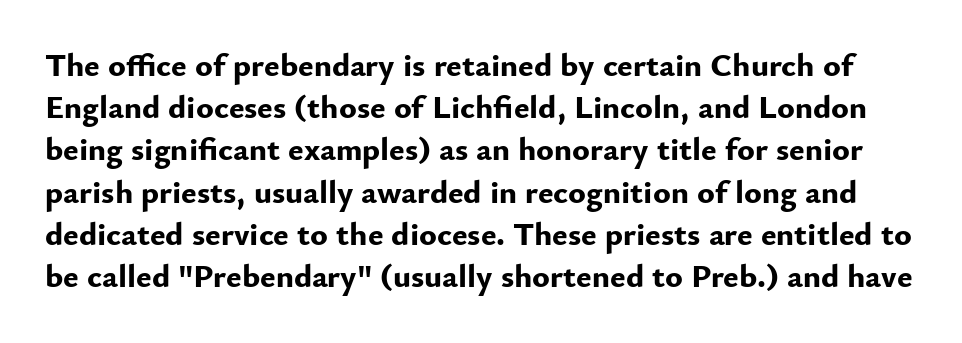
Does the weight exceed regular? Yes, all the way to bold. The specimen reads as upright at a glance. Caption: standard tracking, unaltered. Note the varied advance widths — an 'i' is clearly narrower than an 'm'.
